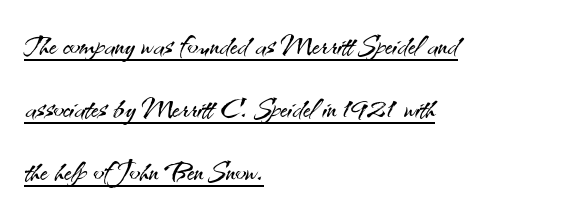
Q: Is the text bold? A: No.
Q: Is the text italic (slanted)? A: Yes.
Q: Is the typeface a serif or a sans-serif typeface? A: Sans-serif.
Q: Is the text underlined? A: Yes.
Q: How is the paragraph aligned? A: Left-aligned.
Q: Is the spacing between letters normal or unusually wide? A: Normal.
Q: Is the spacing between lines tight, normal or loose? A: Normal.
Q: Width (condensed, normal, or wide)? A: Normal.
Q: Stroke contrast? A: Medium.
Q: x-height? A: Small.
Q: Monospaced? A: No.
